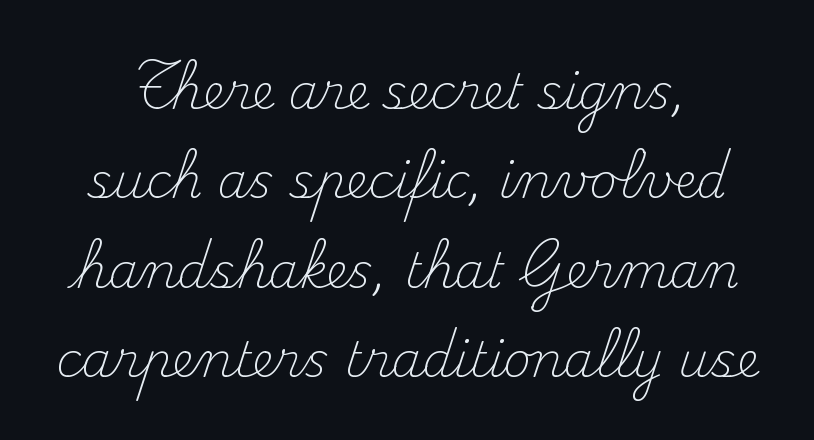
Q: Is the text bold? A: No.
Q: Is the text italic (slanted)? A: Yes.
Q: Is the typeface a serif or a sans-serif typeface? A: Serif.
Q: Is the text underlined? A: No.
Q: Is the spacing between letters normal or unusually wide? A: Normal.
Q: Width (condensed, normal, or wide)? A: Normal.
Q: Stroke contrast? A: Medium.
Q: x-height? A: Small.
Q: Monospaced? A: No.
